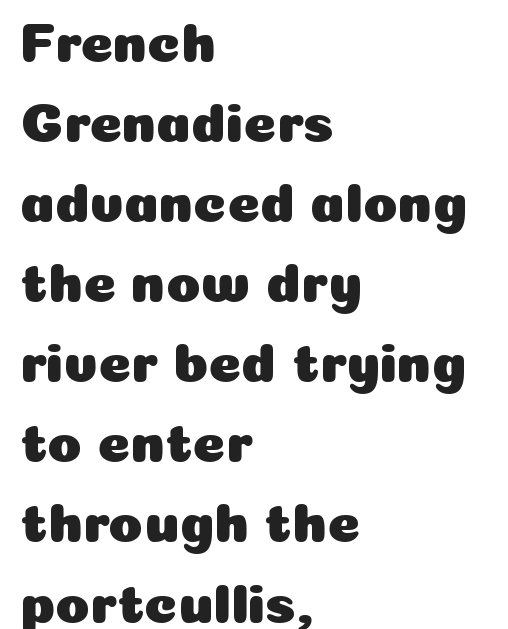
{"serif": "no", "italic": "no", "width": "normal", "stroke_contrast": "low", "x_height": "medium", "monospaced": "no", "underline": "no", "align": "left", "line_spacing": "normal", "line_spacing_ratio": 1.43, "letter_spacing": "normal", "letter_spacing_em": 0.0, "glyph_px": 56}
